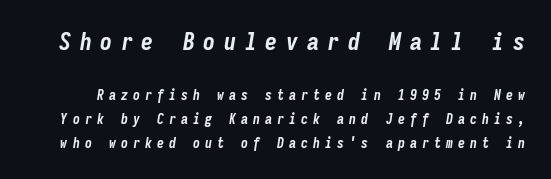
Q: Is the text bold? A: Yes.
Q: Is the text italic (slanted)? A: Yes, it leans right by about 9 degrees.
Q: Is the text underlined? A: No.
Q: Is the spacing between letters normal or unusually wide? A: Unusually wide.
Q: Which block of text is set in a larger size, the first (top) or the second (bottom)? A: The first (top) one.
